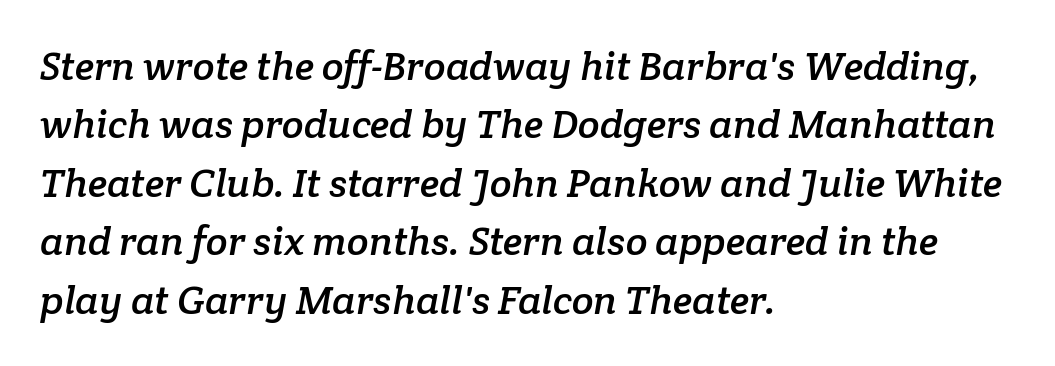
This sample uses plain, unmodified letter spacing. Does the leading feel generous? No, just average. A clean baseline with only descenders dipping below it. The characters display serif detailing at their extremities.
